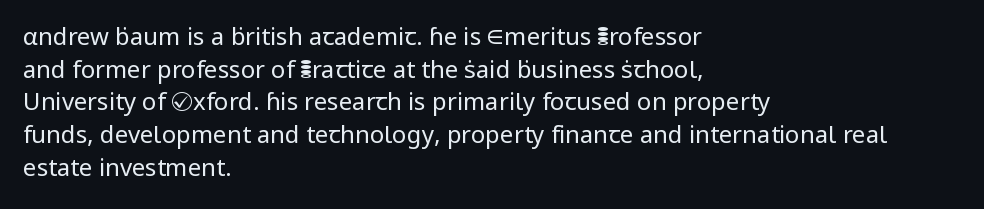
{"italic": "no", "bold": "no", "underline": "no", "align": "left", "line_spacing": "normal", "line_spacing_ratio": 1.36, "letter_spacing": "normal", "letter_spacing_em": 0.0, "glyph_px": 24}
